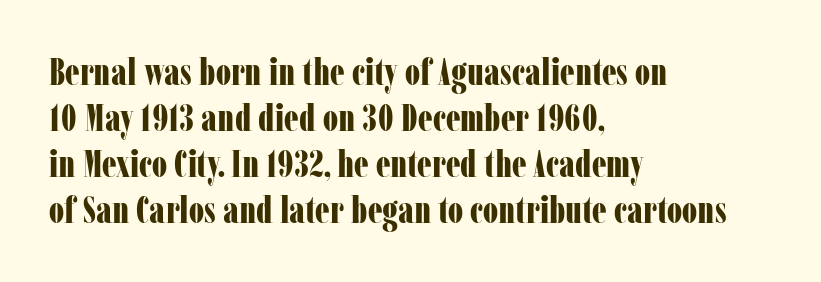
{"serif": "yes", "italic": "no", "bold": "yes", "weight": "bold", "width": "condensed", "stroke_contrast": "low", "x_height": "medium", "monospaced": "no", "underline": "no", "align": "left", "line_spacing_ratio": 1.24, "letter_spacing": "normal", "letter_spacing_em": 0.0, "glyph_px": 37}
